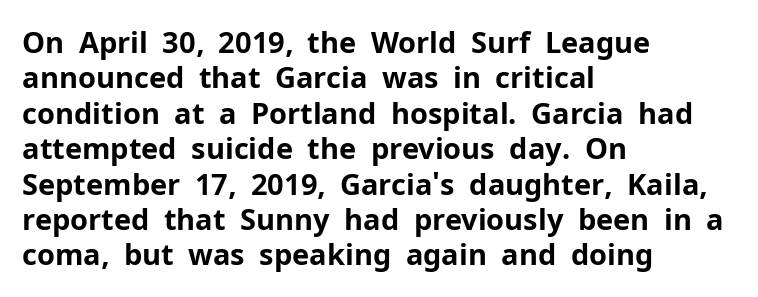
{"serif": "no", "italic": "no", "bold": "yes", "weight": "bold", "width": "normal", "stroke_contrast": "low", "x_height": "medium", "monospaced": "no", "underline": "no", "align": "left", "line_spacing_ratio": 1.22, "letter_spacing": "normal", "letter_spacing_em": 0.0, "glyph_px": 29}
